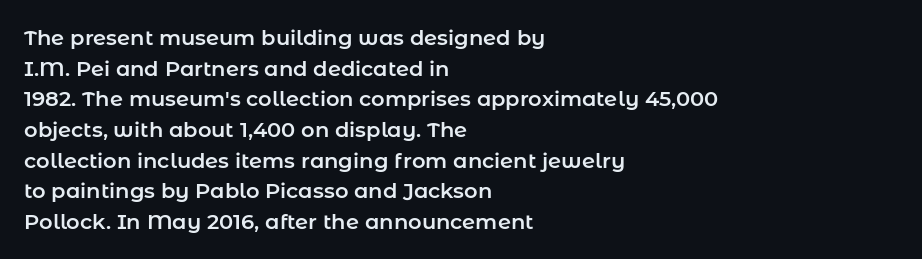
{"italic": "no", "underline": "no", "align": "left", "line_spacing": "normal", "line_spacing_ratio": 1.46, "letter_spacing": "normal", "letter_spacing_em": 0.0, "glyph_px": 21}
